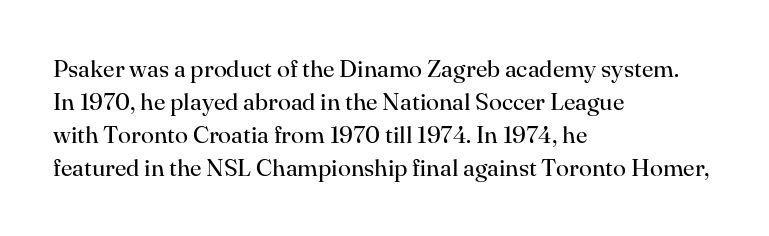
The image shows 24 px text type, upright; set left-aligned, normal line spacing (1.37x), normal letter spacing, not underlined.
